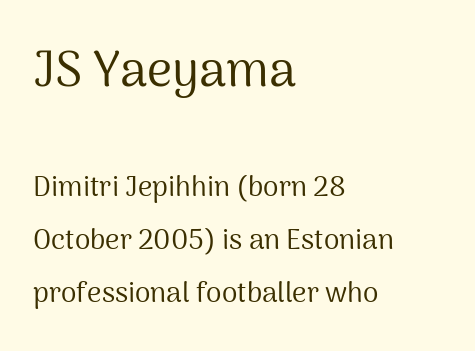
{"serif": "no", "italic": "no", "bold": "no", "weight": "regular", "width": "normal", "stroke_contrast": "medium", "x_height": "medium", "monospaced": "no", "underline": "no", "align": "left", "line_spacing_ratio": 1.89, "letter_spacing": "normal", "letter_spacing_em": 0.0, "larger_block": "first", "size_ratio": 1.75, "glyph_px": 49}
